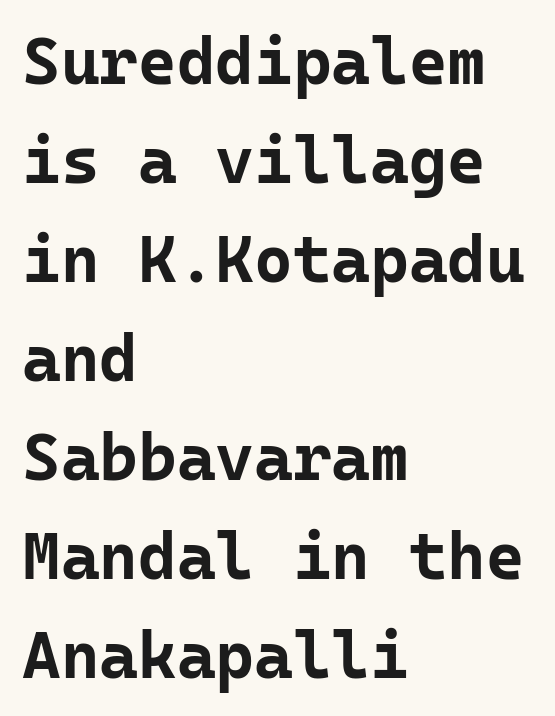
Q: Is the text bold? A: Yes.
Q: Is the text italic (slanted)? A: No, it is upright.
Q: Is the typeface a serif or a sans-serif typeface? A: Sans-serif.
Q: Is the text underlined? A: No.
Q: How is the paragraph aligned? A: Left-aligned.
Q: Is the spacing between letters normal or unusually wide? A: Normal.
Q: Is the spacing between lines tight, normal or loose? A: Normal.
Q: Width (condensed, normal, or wide)? A: Normal.
Q: Stroke contrast? A: Low.
Q: x-height? A: Medium.
Q: Monospaced? A: Yes.
